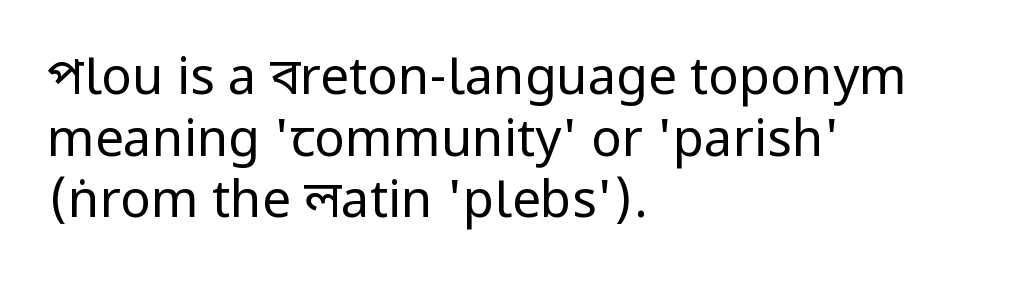
{"serif": "no", "italic": "no", "bold": "no", "weight": "regular", "width": "condensed", "stroke_contrast": "low", "underline": "no", "align": "left", "line_spacing_ratio": 1.21, "letter_spacing": "normal", "letter_spacing_em": 0.0, "glyph_px": 51}
